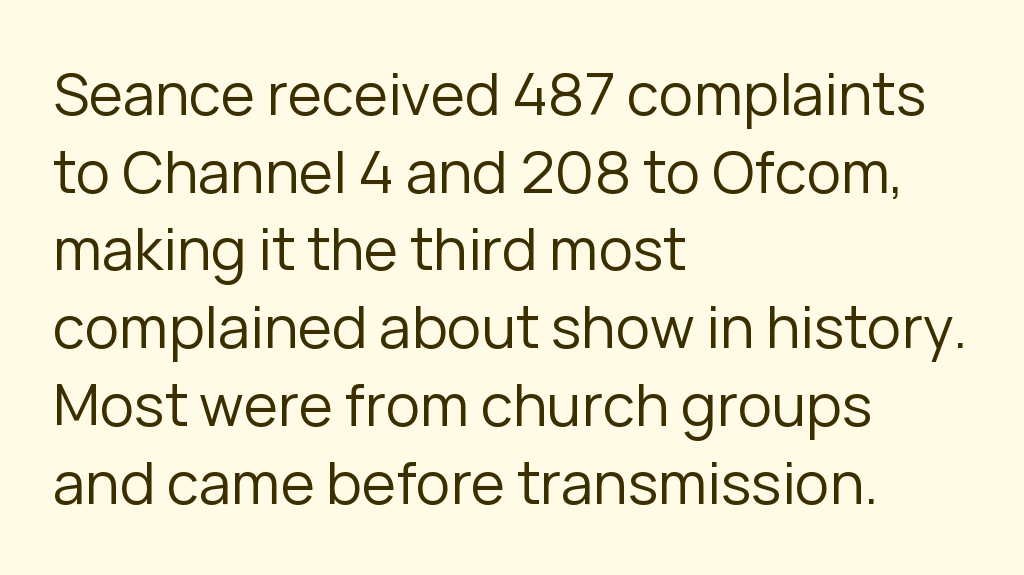
Q: Is the text bold? A: No.
Q: Is the text italic (slanted)? A: No, it is upright.
Q: Is the typeface a serif or a sans-serif typeface? A: Sans-serif.
Q: Is the text underlined? A: No.
Q: How is the paragraph aligned? A: Left-aligned.
Q: Is the spacing between letters normal or unusually wide? A: Normal.
Q: Is the spacing between lines tight, normal or loose? A: Normal.
Q: Width (condensed, normal, or wide)? A: Normal.
Q: Stroke contrast? A: Low.
Q: x-height? A: Medium.
Q: Monospaced? A: No.
